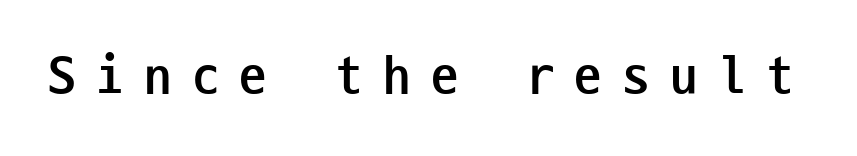
Q: Is the text bold? A: Yes.
Q: Is the text italic (slanted)? A: No, it is upright.
Q: Is the typeface a serif or a sans-serif typeface? A: Sans-serif.
Q: Is the text underlined? A: No.
Q: Is the spacing between letters normal or unusually wide? A: Unusually wide.
Q: Width (condensed, normal, or wide)? A: Condensed.
Q: Stroke contrast? A: Low.
Q: x-height? A: Medium.
Q: Monospaced? A: Yes.
